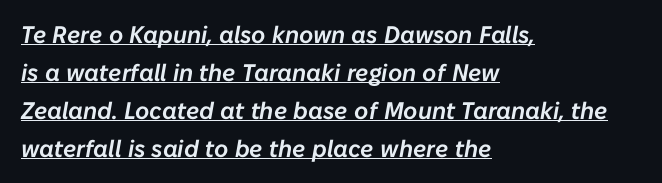
{"italic": "yes", "lean": "right", "slant_degrees": 10, "underline": "yes", "align": "left", "line_spacing": "normal", "line_spacing_ratio": 1.58, "letter_spacing": "normal", "letter_spacing_em": 0.0, "glyph_px": 24}
